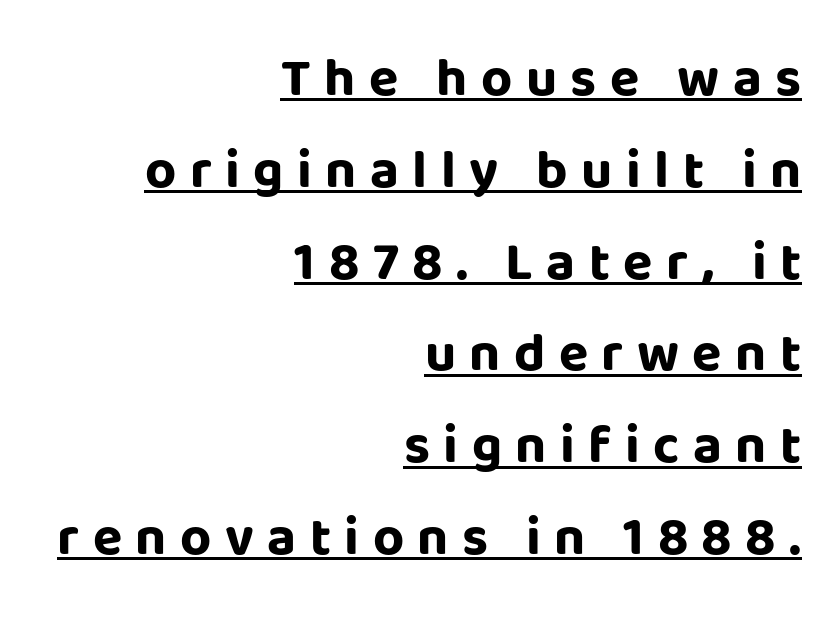
The image shows 54 px bold sans-serif type, upright; set right-aligned, normal line spacing (1.7x), unusually wide letter spacing (+0.25 em), underlined; low stroke contrast and a large x-height.
